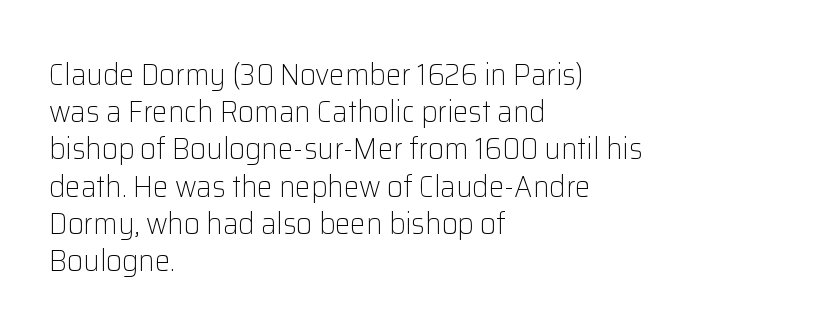
The image shows 31 px light sans-serif type, upright; set left-aligned, line spacing 1.2x, normal letter spacing, not underlined; low stroke contrast and a medium x-height.
